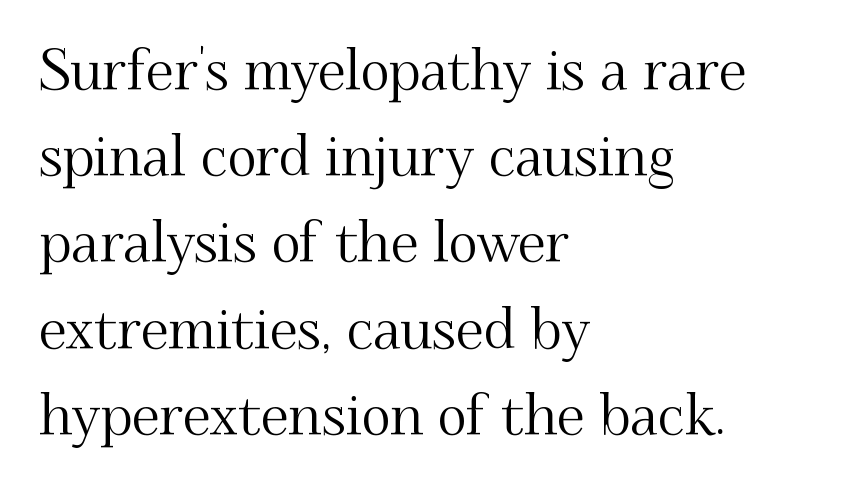
Q: Is the text italic (slanted)? A: No, it is upright.
Q: Is the typeface a serif or a sans-serif typeface? A: Serif.
Q: Is the text underlined? A: No.
Q: How is the paragraph aligned? A: Left-aligned.
Q: Is the spacing between letters normal or unusually wide? A: Normal.
Q: Is the spacing between lines tight, normal or loose? A: Normal.
Q: Width (condensed, normal, or wide)? A: Normal.
Q: Stroke contrast? A: Medium.
Q: x-height? A: Small.
Q: Monospaced? A: No.
